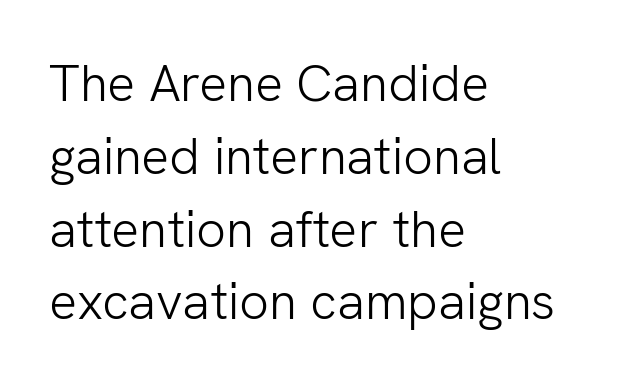
The image shows 52 px light sans-serif type, upright; set left-aligned, normal line spacing (1.4x), normal letter spacing, not underlined; low stroke contrast and a medium x-height.
